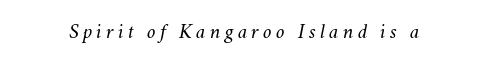
Q: Is the text bold? A: No.
Q: Is the text italic (slanted)? A: Yes, it leans right by about 11 degrees.
Q: Is the text underlined? A: No.
Q: Is the spacing between letters normal or unusually wide? A: Unusually wide.
